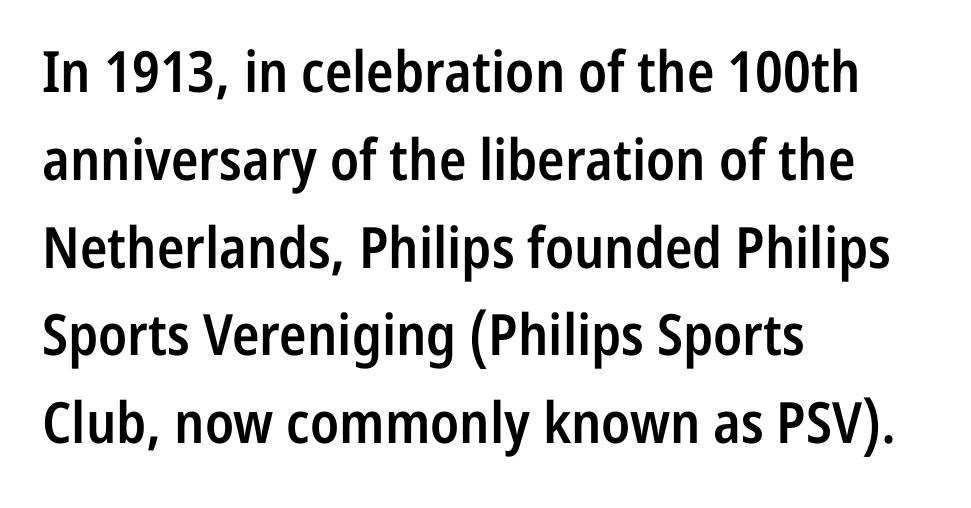
What kind of face is this? One without serifs — a sans. Character widths vary here, with narrow letters taking less room than wide ones. Observe the ordinary spacing: letters are neighbours, not strangers. Lines of text with bare space underneath. In terms of posture, this sample is upright.
